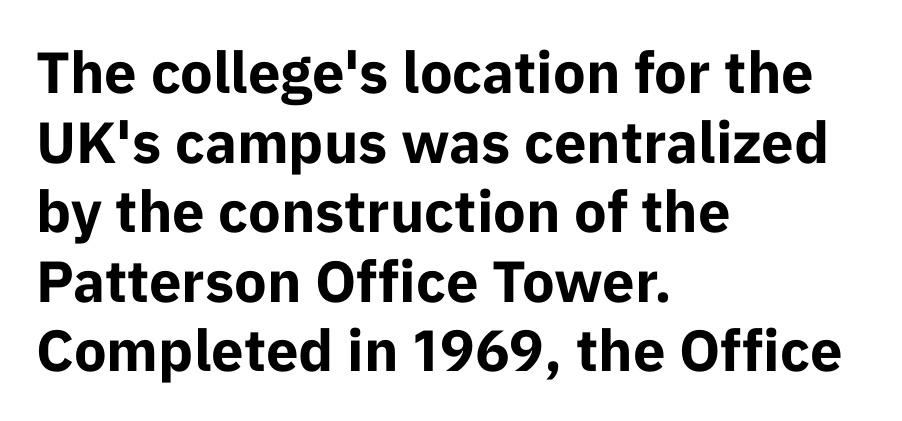
Q: Is the text bold? A: Yes.
Q: Is the text italic (slanted)? A: No, it is upright.
Q: Is the typeface a serif or a sans-serif typeface? A: Sans-serif.
Q: Is the text underlined? A: No.
Q: How is the paragraph aligned? A: Left-aligned.
Q: Is the spacing between letters normal or unusually wide? A: Normal.
Q: Width (condensed, normal, or wide)? A: Normal.
Q: Stroke contrast? A: Low.
Q: x-height? A: Medium.
Q: Monospaced? A: No.
